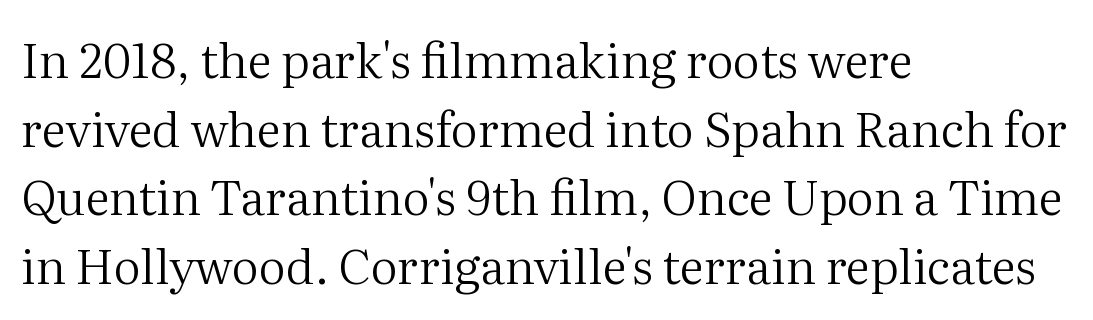
{"serif": "yes", "italic": "no", "bold": "no", "weight": "regular", "width": "normal", "stroke_contrast": "medium", "x_height": "medium", "monospaced": "no", "underline": "no", "align": "left", "line_spacing": "normal", "line_spacing_ratio": 1.43, "letter_spacing": "normal", "letter_spacing_em": 0.0, "glyph_px": 48}
